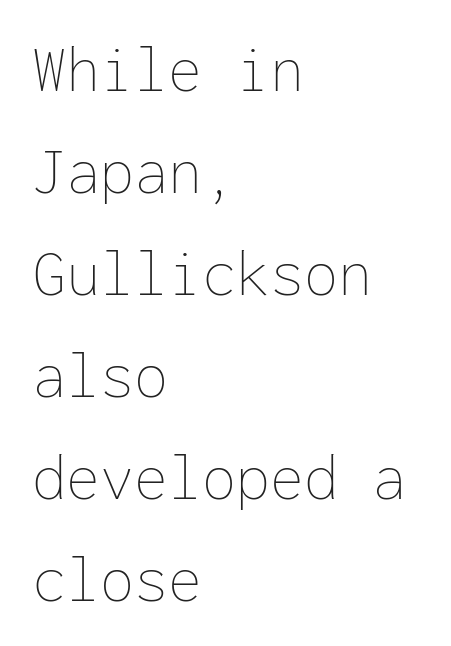
Q: Is the text bold? A: No.
Q: Is the text italic (slanted)? A: No, it is upright.
Q: Is the text underlined? A: No.
Q: How is the paragraph aligned? A: Left-aligned.
Q: Is the spacing between letters normal or unusually wide? A: Normal.
Q: Is the spacing between lines tight, normal or loose? A: Normal.
Q: Width (condensed, normal, or wide)? A: Normal.
Q: Stroke contrast? A: Low.
Q: x-height? A: Medium.
Q: Monospaced? A: Yes.
